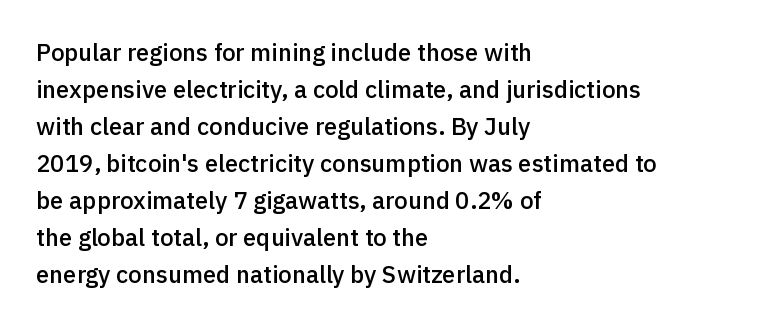
Leading matches the norm, producing a regular column. This is roman type, the default non-slanted kind. Students, note that the glyphs here touch the page at normal intervals. Anything drawn beneath the words? Only blank space.
